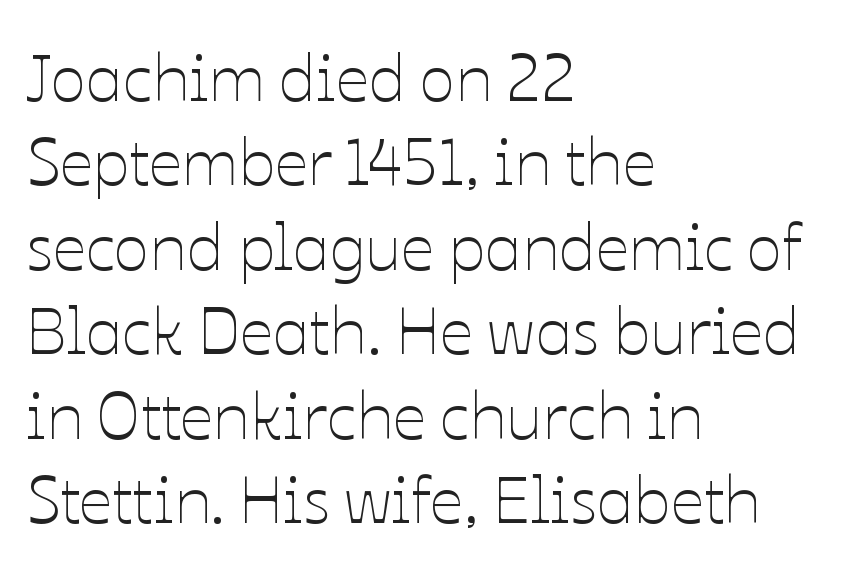
The image shows 66 px thin type, upright; set left-aligned, normal line spacing (1.28x), normal letter spacing, not underlined; low stroke contrast and a medium x-height.
